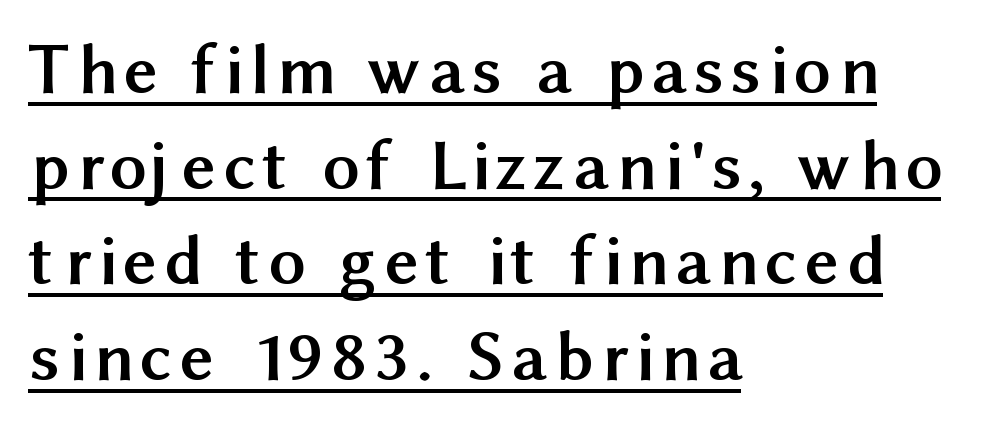
The image shows 73 px semibold sans-serif type, upright; set left-aligned, normal line spacing (1.31x), underlined; medium stroke contrast and a medium x-height.
